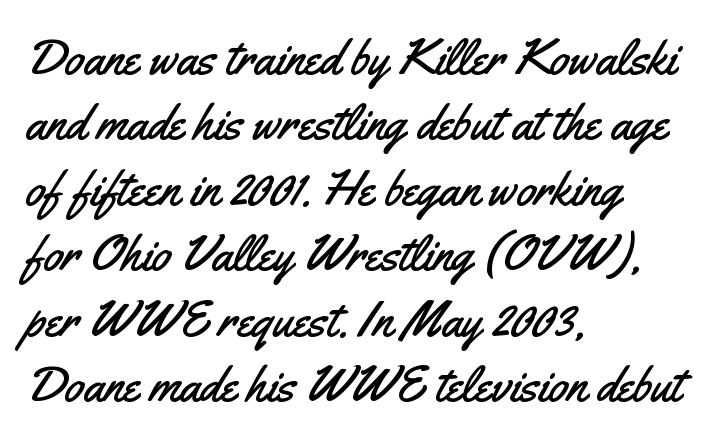
{"serif": "no", "width": "condensed", "stroke_contrast": "medium", "x_height": "small", "monospaced": "no", "underline": "no", "align": "left", "line_spacing": "normal", "line_spacing_ratio": 1.31, "letter_spacing": "normal", "letter_spacing_em": 0.0, "glyph_px": 50}
